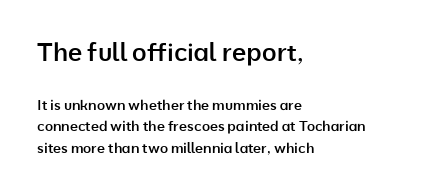
The image shows 25 px text type, upright; set left-aligned, normal line spacing (1.55x), normal letter spacing, not underlined; the first (top) block is 1.79x larger.
